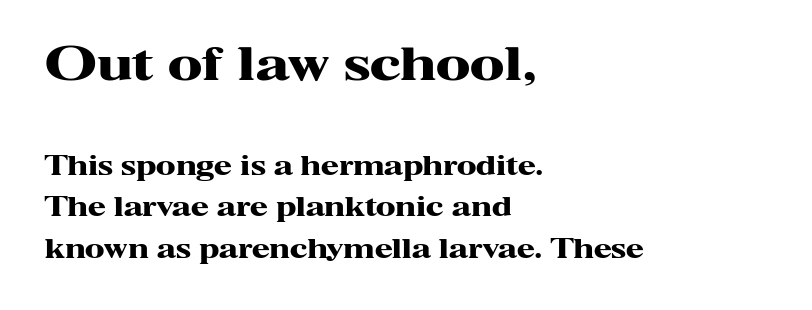
The image shows 46 px heavy, wide serif type, upright; set left-aligned, normal line spacing (1.59x), normal letter spacing, not underlined; the first (top) block is 1.77x larger; high stroke contrast and a medium x-height.
